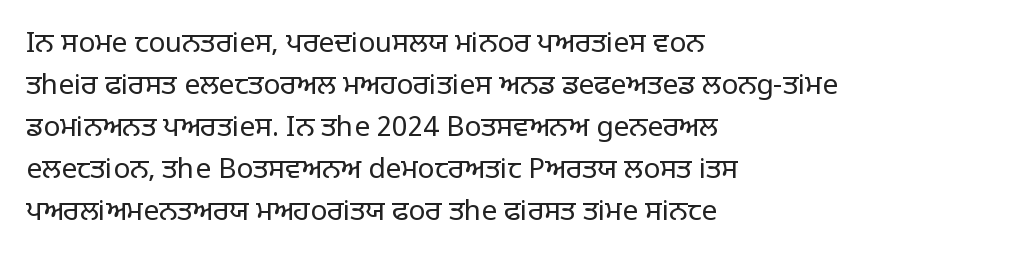
Posture: straight, roman, zero tilt. Compared with a centered layout, this one pins lines to the left instead. Look at the bottom of the vertical strokes: they stop flat, with no serifs. Standard letterfit; no display-style spreading of the glyphs. The weight would be labelled regular, book, light, or lighter still.
